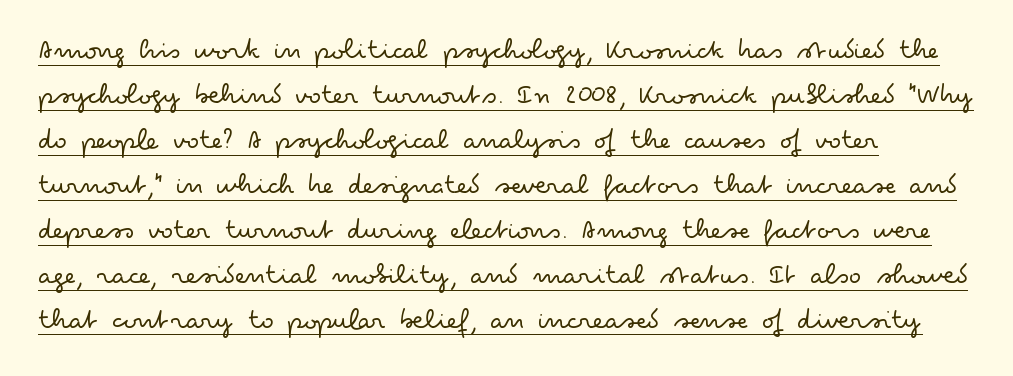
Q: Is the text bold? A: No.
Q: Is the text italic (slanted)? A: No, it is upright.
Q: Is the typeface a serif or a sans-serif typeface? A: Sans-serif.
Q: Is the text underlined? A: Yes.
Q: How is the paragraph aligned? A: Left-aligned.
Q: Is the spacing between letters normal or unusually wide? A: Normal.
Q: Is the spacing between lines tight, normal or loose? A: Normal.
Q: Width (condensed, normal, or wide)? A: Wide.
Q: Stroke contrast? A: Low.
Q: x-height? A: Small.
Q: Monospaced? A: No.
